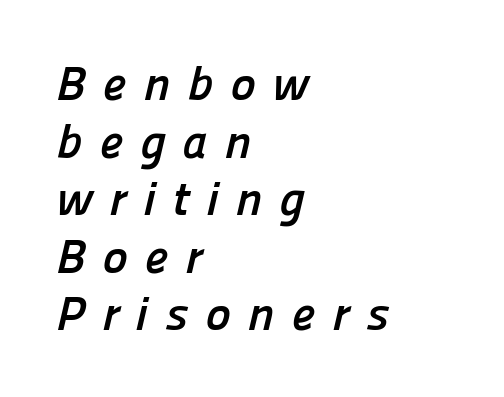
The rendering uses a bold face; every stroke is thick and dark. Anything drawn beneath the words? Only blank space. Students, note that the glyphs here are deliberately spaced far apart. Classification — sans serif. This sample has the flowing, uneven cadence of proportional lettering.
